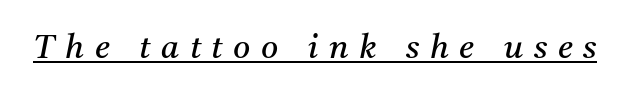
Beneath each row of characters lies a ruled line. Spacing between characters has been opened up far beyond the box default. The glyphs look as if they've been sheared to an angle. Each letter keeps its own natural width here, so spacing adapts to shape. Stems here are at most as thick as an everyday book face. The glyphs in this specimen are seriffed.
